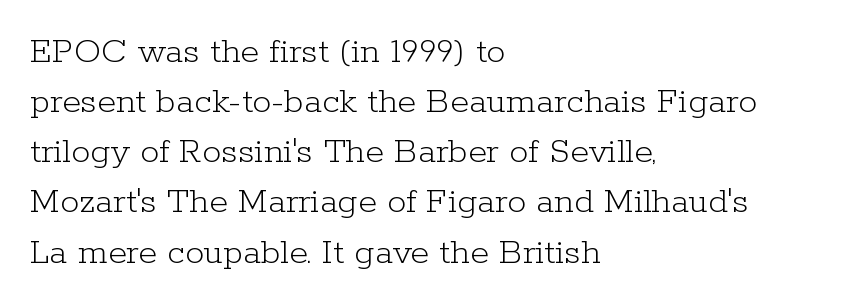
You can tell it's not italic because the verticals are truly vertical. Serifs: yes, visible at the terminals of the letterforms. Reading down the column, the eye jumps a familiar distance to each next line. You could not count columns in this text — the font is proportionally spaced. Observe the ordinary spacing: letters are neighbours, not strangers. Weight: regular or lighter.
